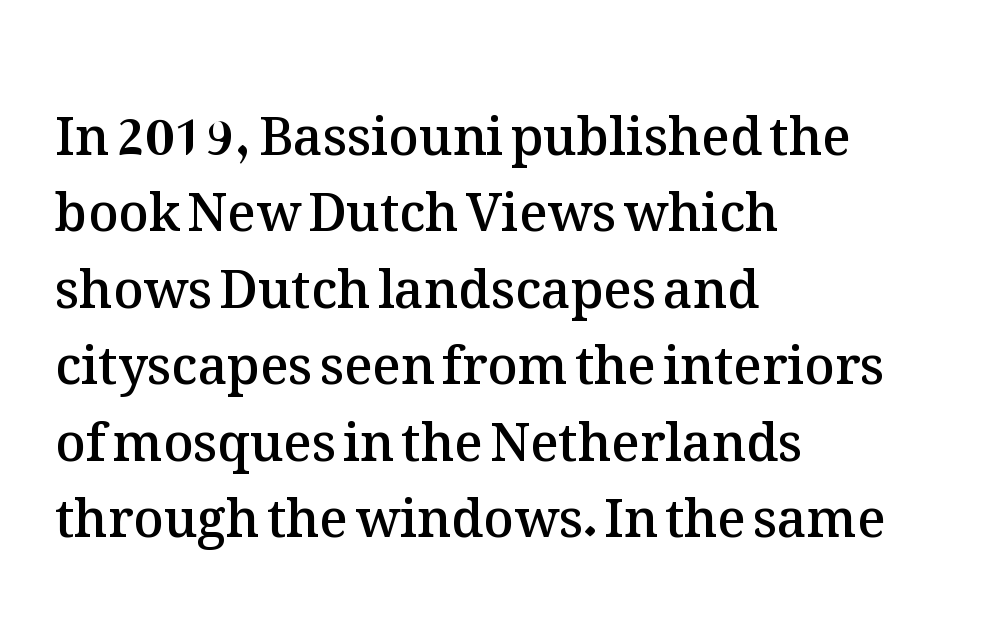
Q: Is the text bold? A: Semi-bold.
Q: Is the text italic (slanted)? A: No, it is upright.
Q: Is the text underlined? A: No.
Q: How is the paragraph aligned? A: Left-aligned.
Q: Is the spacing between letters normal or unusually wide? A: Normal.
Q: Is the spacing between lines tight, normal or loose? A: Normal.
Q: Width (condensed, normal, or wide)? A: Normal.
Q: Stroke contrast? A: Medium.
Q: x-height? A: Medium.
Q: Monospaced? A: No.
